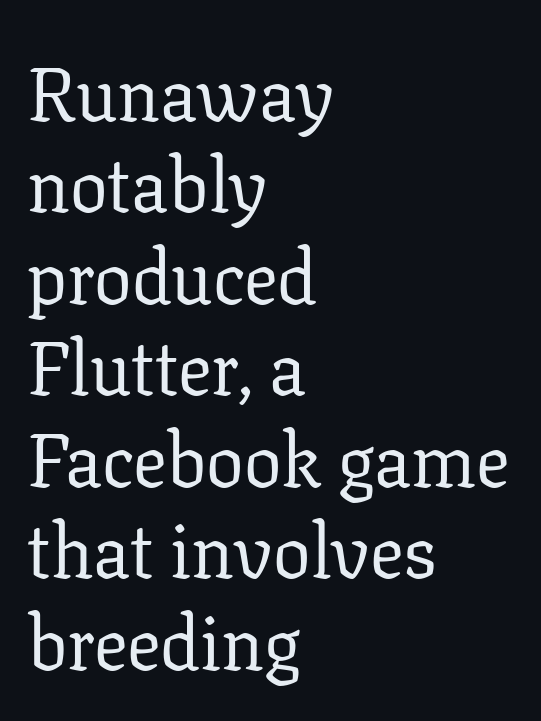
The image shows 75 px regular-weight serif type, upright; set left-aligned, line spacing 1.22x, normal letter spacing, not underlined; low stroke contrast and a medium x-height.
